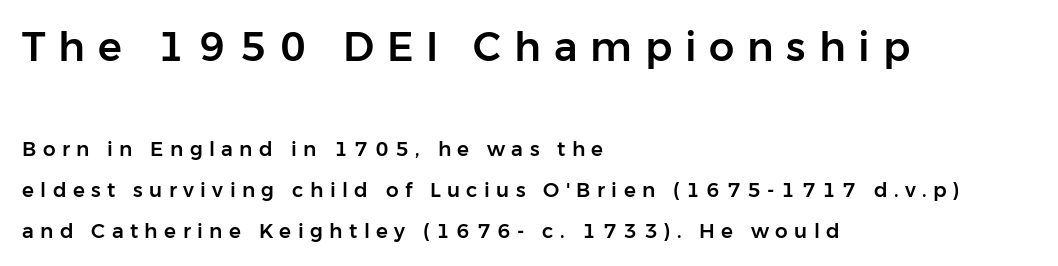
The image shows 40 px sans-serif type, upright; set left-aligned, loose line spacing (2.05x), unusually wide letter spacing (+0.32 em), not underlined; the first (top) block is 2.0x larger; low stroke contrast and a medium x-height.
